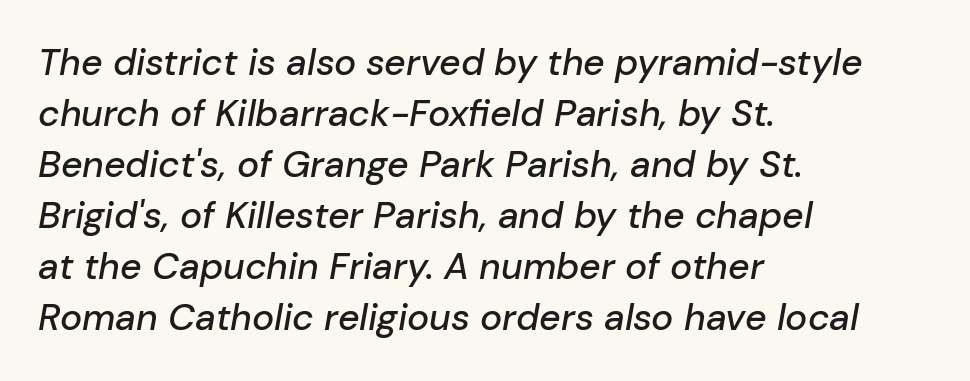
Between one letter and the next there's only the usual sliver of space. The lines sit at an ordinary, default distance from one another. It's the slanting kind of type. Spacing verdict: proportional, widths tailored to each character. The specimen omits any rule beneath the text block's lines.
